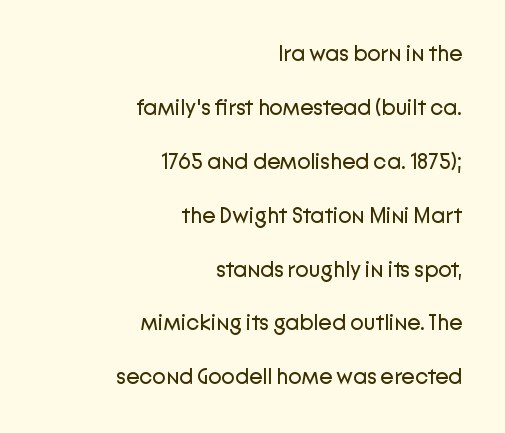
Q: Is the text bold? A: No.
Q: Is the text italic (slanted)? A: No, it is upright.
Q: Is the text underlined? A: No.
Q: How is the paragraph aligned? A: Right-aligned.
Q: Is the spacing between letters normal or unusually wide? A: Normal.
Q: Is the spacing between lines tight, normal or loose? A: Loose.
